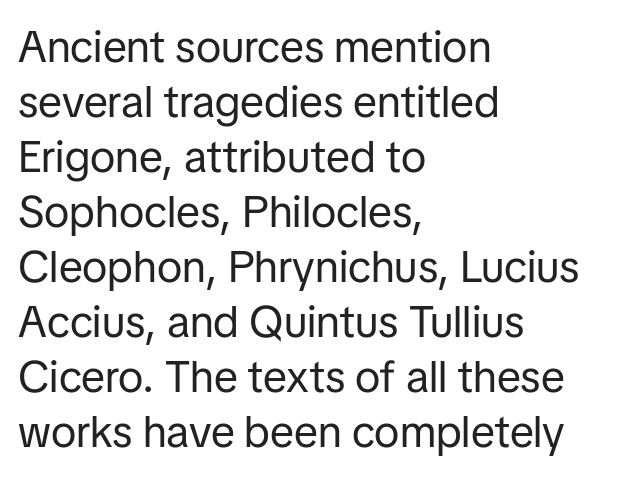
{"serif": "no", "italic": "no", "bold": "no", "weight": "regular", "width": "normal", "stroke_contrast": "low", "x_height": "medium", "monospaced": "no", "underline": "no", "align": "left", "line_spacing": "normal", "line_spacing_ratio": 1.25, "letter_spacing": "normal", "letter_spacing_em": 0.0, "glyph_px": 44}
